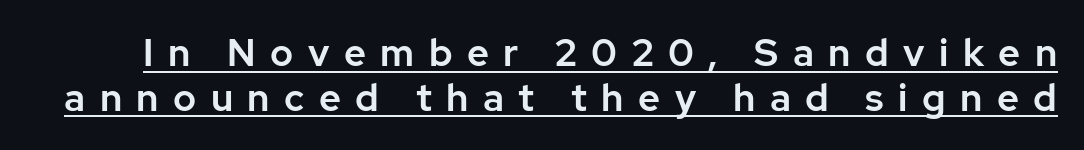
The image shows 38 px sans-serif type, upright; set line spacing 1.18x, unusually wide letter spacing (+0.38 em), underlined; low stroke contrast and a medium x-height.
